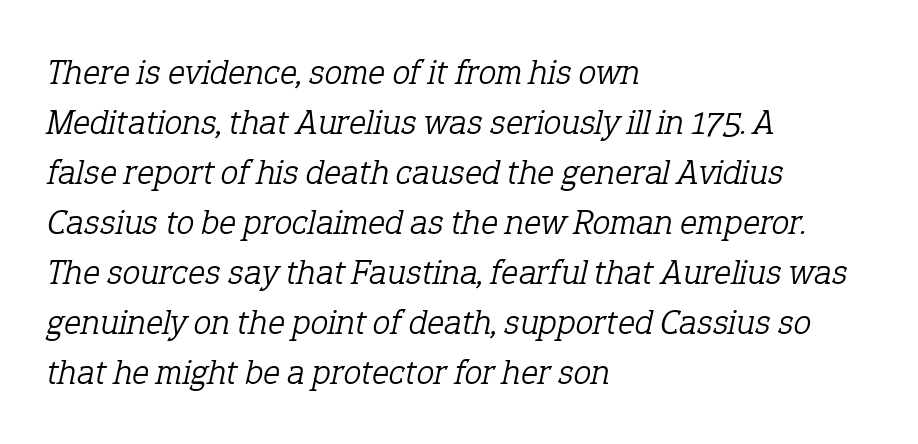
Q: Is the text bold? A: No.
Q: Is the text italic (slanted)? A: Yes, it leans right by about 12 degrees.
Q: Is the typeface a serif or a sans-serif typeface? A: Serif.
Q: Is the text underlined? A: No.
Q: How is the paragraph aligned? A: Left-aligned.
Q: Is the spacing between letters normal or unusually wide? A: Normal.
Q: Is the spacing between lines tight, normal or loose? A: Normal.
Q: Width (condensed, normal, or wide)? A: Normal.
Q: Stroke contrast? A: Low.
Q: x-height? A: Medium.
Q: Monospaced? A: No.
